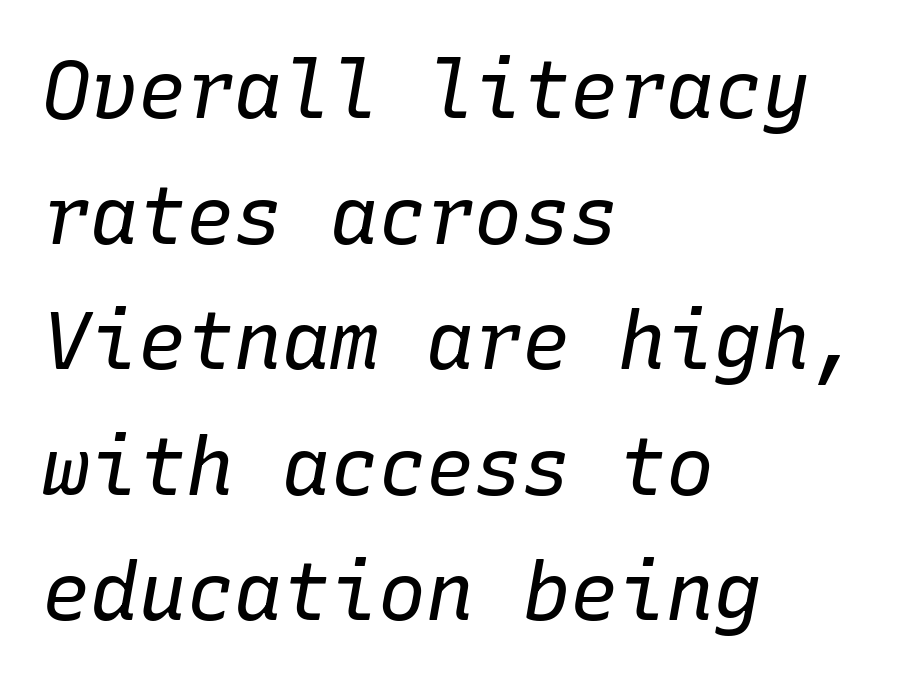
The image shows 80 px regular-weight type, italic (leaning right), monospaced; set left-aligned, normal line spacing (1.57x), normal letter spacing, not underlined; low stroke contrast and a medium x-height.
